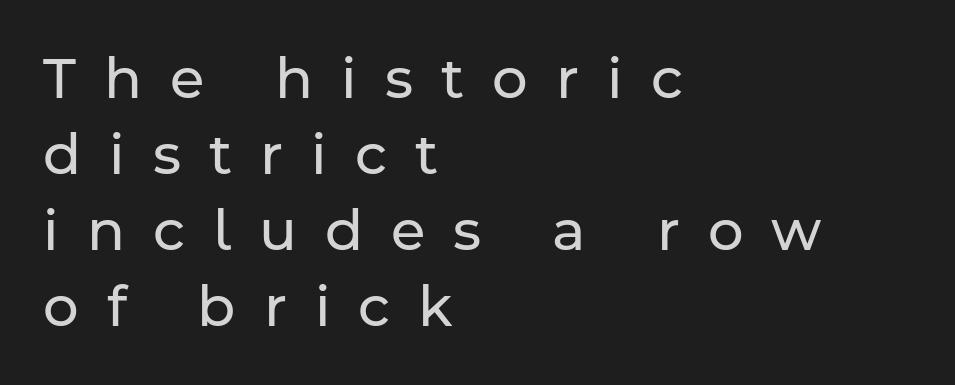
The image shows 56 px regular-weight sans-serif type, upright; set left-aligned, normal line spacing (1.36x), unusually wide letter spacing (+0.5 em), not underlined; low stroke contrast and a medium x-height.
